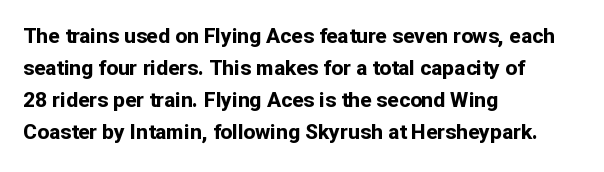
The type sits square on the baseline with zero lean. Summary of weight: heavy, a full bold. Interline gaps are of average width in this sample. The type is set solid horizontally, with unmodified tracking. Underline: absent.
